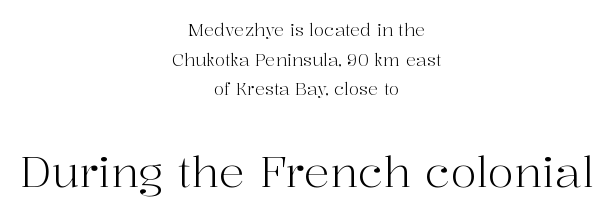
The image shows 43 px light serif type, upright; set centered, line spacing 1.75x, normal letter spacing, not underlined; the second (bottom) block is 2.53x larger; high stroke contrast and a medium x-height.
